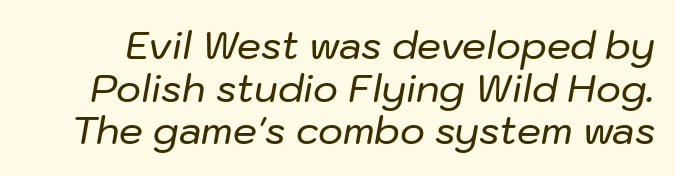
You could not count columns in this text — the font is proportionally spaced. The passage shown leans; its letterforms are oblique. The passage shown is not underscored anywhere. In terms of leading, this rendering errs on the cramped side.
